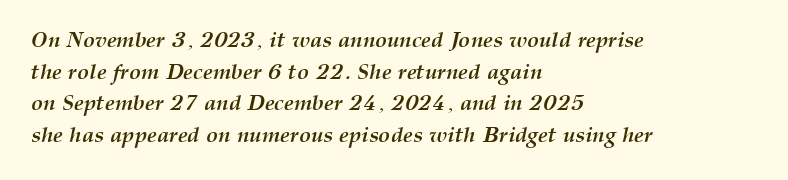
Q: Is the text bold? A: Yes.
Q: Is the text italic (slanted)? A: Yes, it leans right by about 12 degrees.
Q: Is the text underlined? A: No.
Q: How is the paragraph aligned? A: Left-aligned.
Q: Is the spacing between letters normal or unusually wide? A: Normal.
Q: Is the spacing between lines tight, normal or loose? A: Normal.
